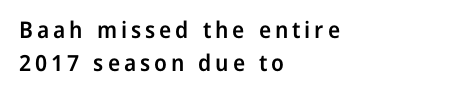
The passage shown is not underscored anywhere. The lines are quadded left. On the weight axis this lands at semibold, roughly 600. Whoever set this chose a conventional vertical rhythm. Characters remain perfectly vertical along every line.
